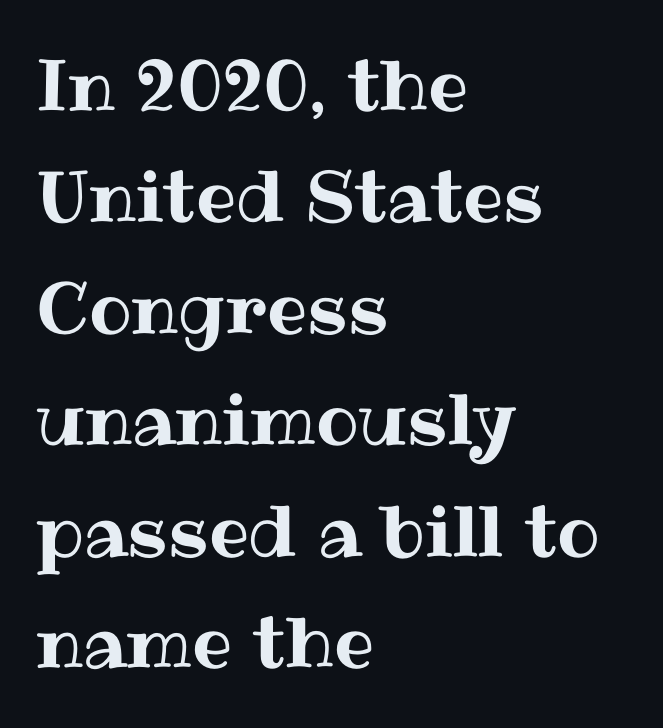
Q: Is the text italic (slanted)? A: No, it is upright.
Q: Is the text underlined? A: No.
Q: How is the paragraph aligned? A: Left-aligned.
Q: Is the spacing between letters normal or unusually wide? A: Normal.
Q: Is the spacing between lines tight, normal or loose? A: Normal.
Q: Width (condensed, normal, or wide)? A: Normal.
Q: Stroke contrast? A: Medium.
Q: x-height? A: Medium.
Q: Monospaced? A: No.
